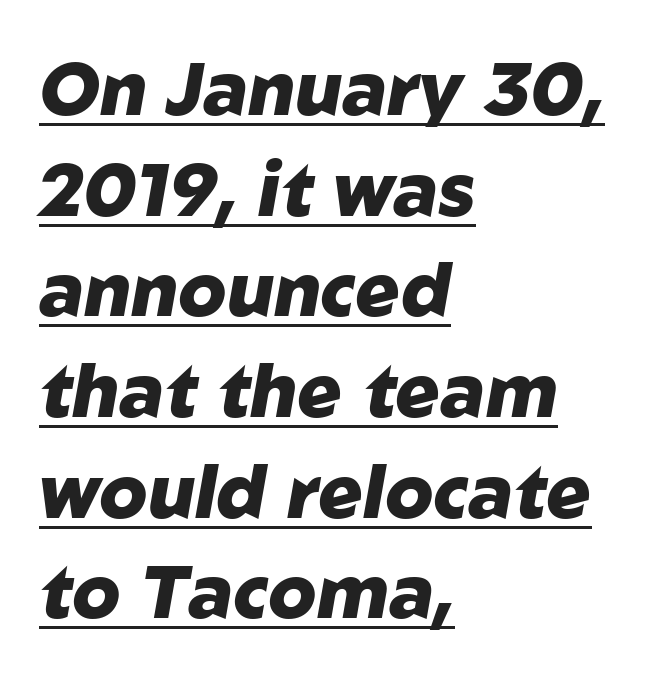
This rendering leaves character spacing at its baseline value. Strong, thick strokes mark this as bold type. This sample is left-justified, so line endings fall wherever the words run out. Summary of vertical rhythm: regular, with standard interline spacing. Quick note: underline on. Varying glyph widths throughout — classic text-font behaviour.
